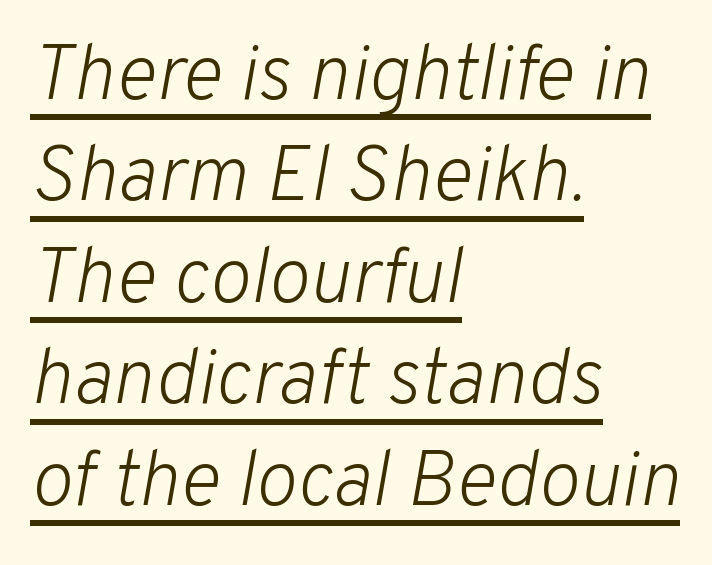
Q: Is the text bold? A: No.
Q: Is the text italic (slanted)? A: Yes, it leans right by about 10 degrees.
Q: Is the text underlined? A: Yes.
Q: How is the paragraph aligned? A: Left-aligned.
Q: Is the spacing between letters normal or unusually wide? A: Normal.
Q: Is the spacing between lines tight, normal or loose? A: Normal.
Q: Width (condensed, normal, or wide)? A: Normal.
Q: Stroke contrast? A: Low.
Q: x-height? A: Medium.
Q: Monospaced? A: No.
